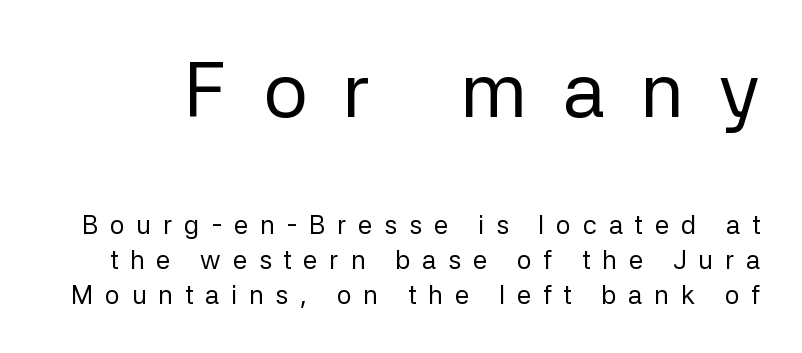
The lettering holds an erect, upright posture throughout. Summary of vertical rhythm: regular, with standard interline spacing. The type family on display is of the sans-serif kind. The strokes are not fattened; the text isn't bold. The letters in the upper block stand taller than those in the block below.
